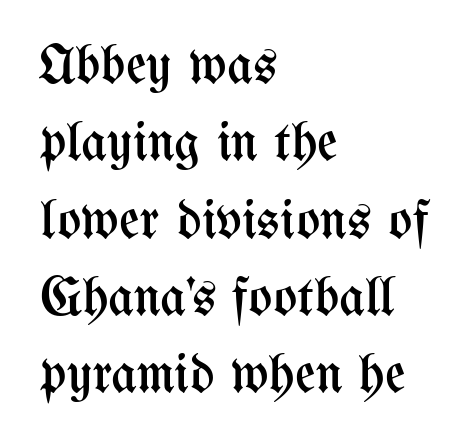
The strokes are not fattened; the text isn't bold. Glyph-to-glyph distance matches everyday printed text. The strip under each line holds only bare page. If you drew a ruler down the left edge, every line would touch it.
